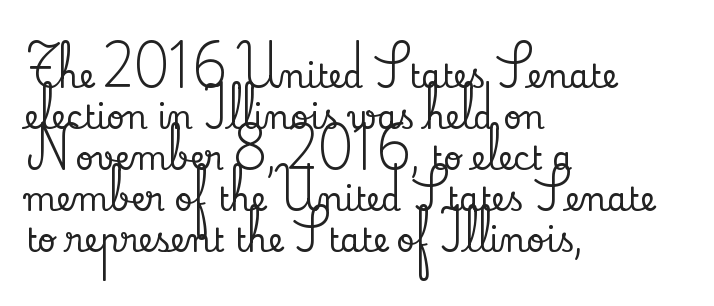
The image shows 32 px serif type, upright; set left-aligned, normal line spacing (1.28x), normal letter spacing, not underlined; low stroke contrast and a small x-height.
